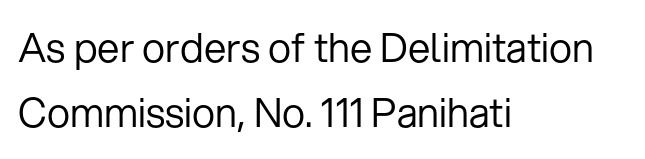
Stem width sits at or under what a default text font uses. The letters advance in unequal steps, a hallmark of proportional type. Unlike a traditional serif, this face leaves its strokes unadorned. Is there much room between lines? A standard amount, neither cramped nor airy. Designer's note — italics off, roman on.
